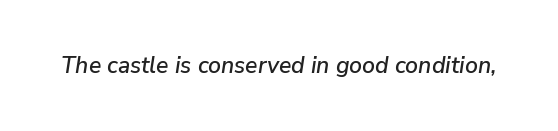
{"italic": "yes", "lean": "right", "slant_degrees": 9, "underline": "no", "letter_spacing": "normal", "letter_spacing_em": 0.0, "glyph_px": 23}
